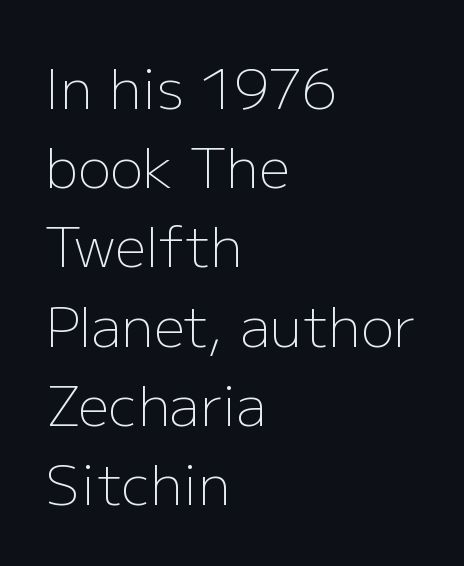
The glyphs in this specimen are sans serif. Only glyphs here, with clear space below each row. If you drew a ruler down the left edge, every line would touch it. The letterforms sit shoulder to shoulder at normal distance. This is not heavy type; no bold has been used. Spacing verdict: proportional, widths tailored to each character.
